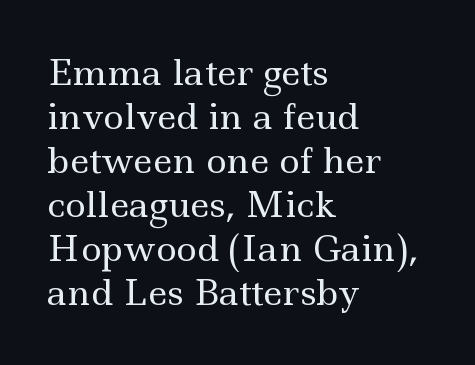
The image shows 35 px regular-weight, wide serif type, upright; set left-aligned, normal line spacing (1.26x), normal letter spacing, not underlined; a small x-height.
